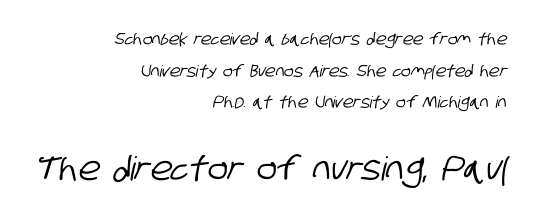
The image shows 33 px condensed sans-serif type; set right-aligned, loose line spacing (1.98x), normal letter spacing, not underlined; the second (bottom) block is 2.06x larger; low stroke contrast and a large x-height.
